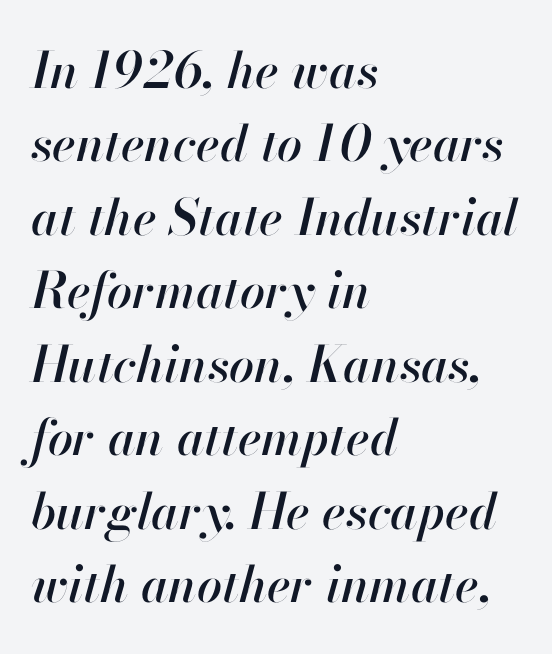
The image shows 50 px text type, italic (leaning right); set left-aligned, normal line spacing (1.47x), normal letter spacing, not underlined; high stroke contrast and a small x-height.
